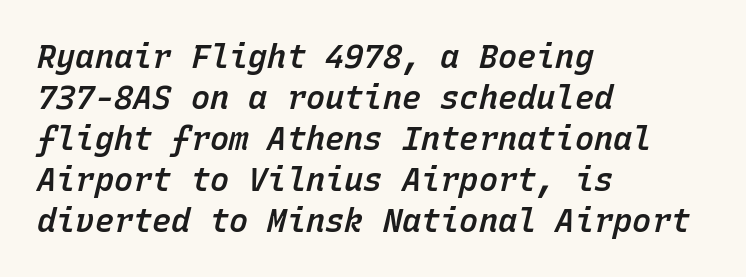
{"italic": "yes", "lean": "right", "slant_degrees": 15, "bold": "semi", "weight": "semibold", "width": "normal", "stroke_contrast": "low", "x_height": "medium", "monospaced": "yes", "underline": "no", "align": "left", "line_spacing": "normal", "line_spacing_ratio": 1.28, "letter_spacing": "normal", "letter_spacing_em": 0.0, "glyph_px": 32}
